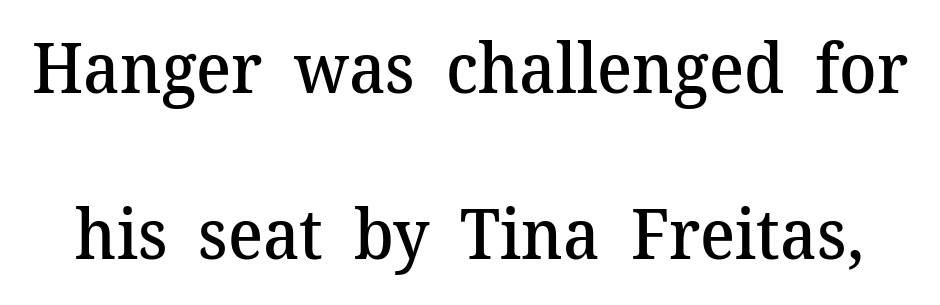
Q: Is the text bold? A: Semi-bold.
Q: Is the text italic (slanted)? A: No, it is upright.
Q: Is the typeface a serif or a sans-serif typeface? A: Serif.
Q: Is the text underlined? A: No.
Q: Is the spacing between letters normal or unusually wide? A: Normal.
Q: Is the spacing between lines tight, normal or loose? A: Loose.
Q: Width (condensed, normal, or wide)? A: Normal.
Q: Stroke contrast? A: Medium.
Q: x-height? A: Medium.
Q: Monospaced? A: No.
